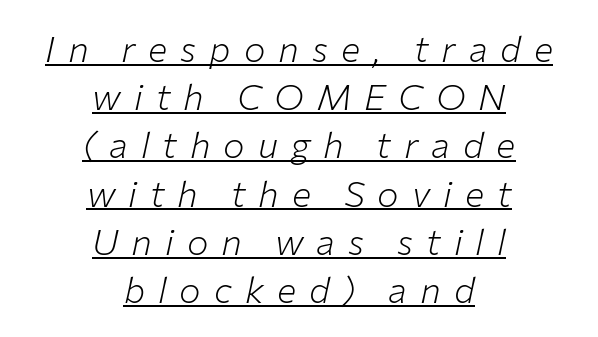
The tracking reads as deliberately expanded to a designer's eye. The setting favours the middle, as headings and verse often do. On a weight scale, this lands at 450 or below. The letters advance in unequal steps, a hallmark of proportional type. Does a line run under the words? Yes, clearly.
